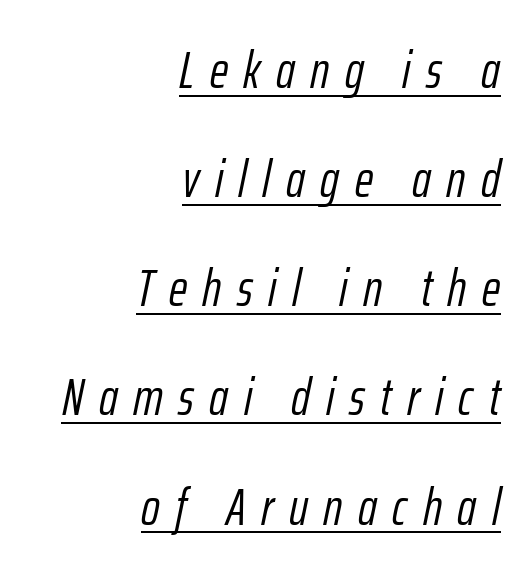
The image shows 51 px light, condensed type, italic (leaning right); set right-aligned, loose line spacing (2.14x), unusually wide letter spacing (+0.3 em), underlined; low stroke contrast and a medium x-height.
